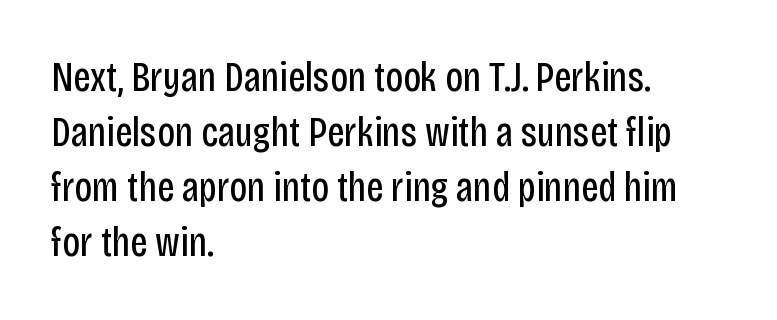
The image shows 42 px regular-weight, condensed sans-serif type, upright; set left-aligned, normal line spacing (1.31x), normal letter spacing, not underlined; low stroke contrast and a large x-height.
